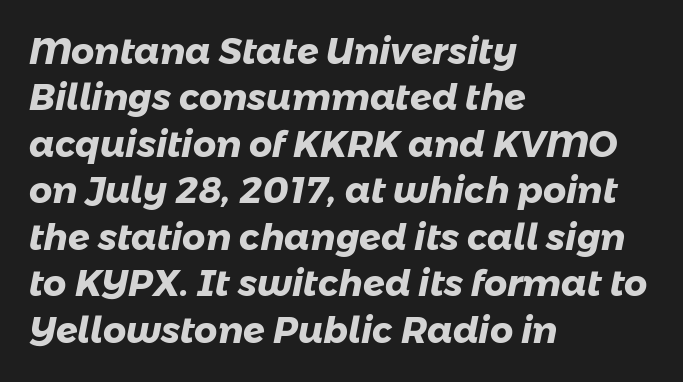
The image shows 36 px heavy sans-serif type; set left-aligned, normal line spacing (1.29x), normal letter spacing, not underlined; low stroke contrast and a medium x-height.
